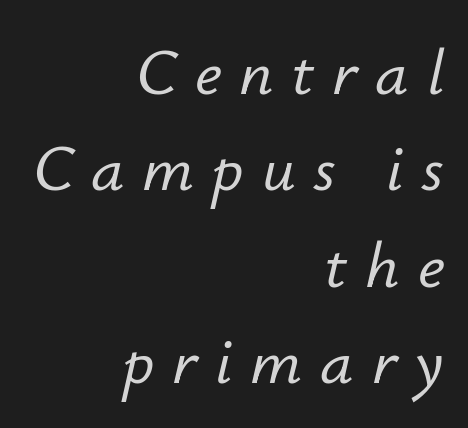
{"italic": "yes", "lean": "right", "slant_degrees": 12, "width": "normal", "stroke_contrast": "low", "x_height": "small", "monospaced": "no", "underline": "no", "align": "right", "line_spacing": "normal", "line_spacing_ratio": 1.46, "letter_spacing": "wide", "letter_spacing_em": 0.27, "glyph_px": 66}
